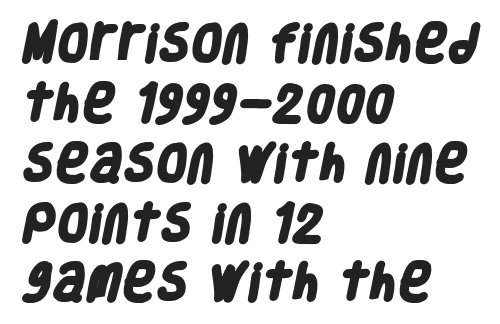
The face used here is rendered with its standard letterfit. How would I describe the line gaps? Plain and ordinary. The space directly below the letters is spotless. This sample has the flowing, uneven cadence of proportional lettering. The glyphs have the mass of a bold cut. Typeset ragged right — the left edge is the straight one.
